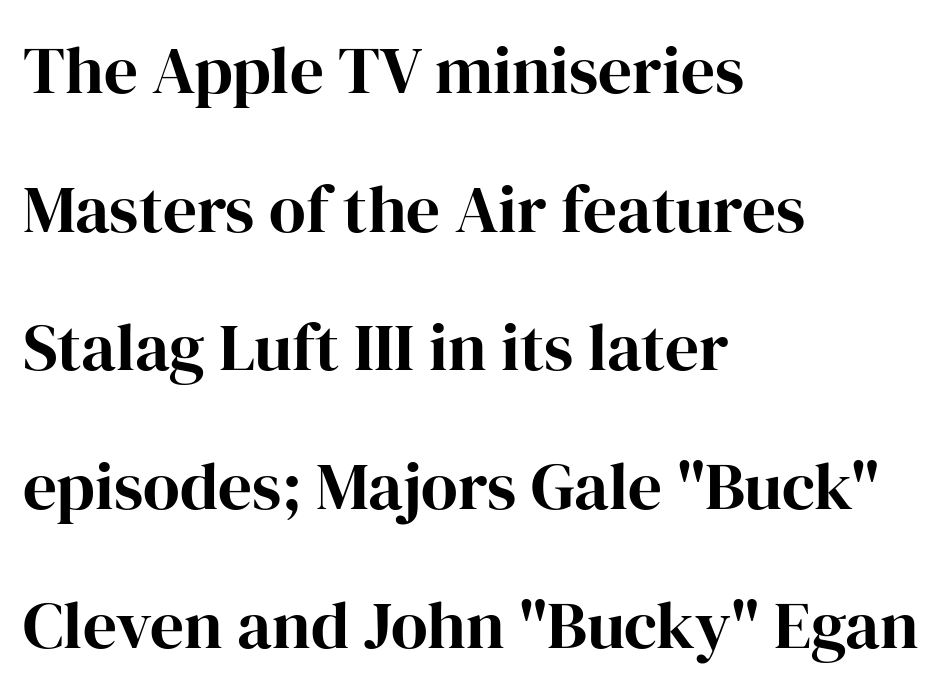
{"serif": "yes", "italic": "no", "width": "normal", "stroke_contrast": "high", "x_height": "medium", "monospaced": "no", "underline": "no", "align": "left", "line_spacing": "loose", "line_spacing_ratio": 2.07, "letter_spacing": "normal", "letter_spacing_em": 0.0, "glyph_px": 67}
